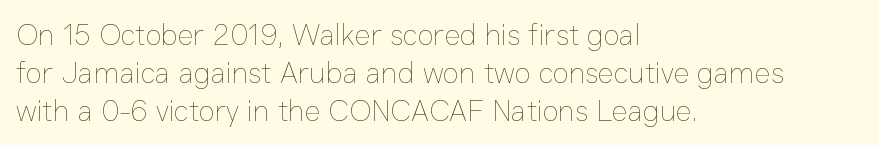
The baseline area is clear. Stroke mass is kept to a normal reading level or below. Unlike italic type, these characters show no tilt at all. Compared with typical paragraphs, the rows here are spaced about the same. This sample is left-justified, so line endings fall wherever the words run out.
